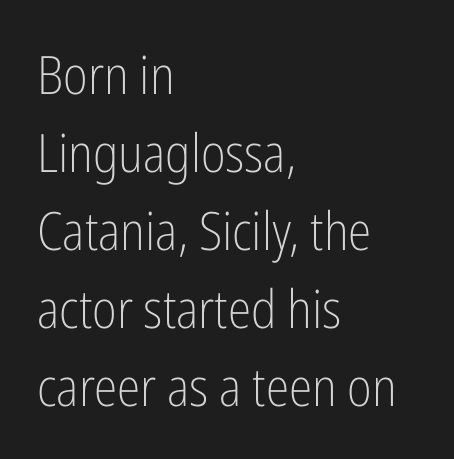
The image shows 53 px light, condensed sans-serif type, upright; set left-aligned, normal line spacing (1.47x), normal letter spacing, not underlined; low stroke contrast and a medium x-height.
